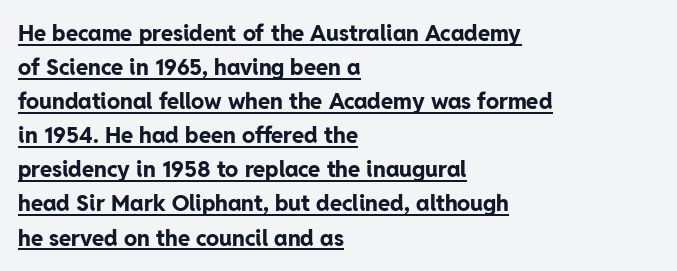
{"italic": "no", "bold": "yes", "underline": "yes", "align": "left", "line_spacing": "normal", "line_spacing_ratio": 1.55, "letter_spacing": "normal", "letter_spacing_em": 0.0, "glyph_px": 22}
